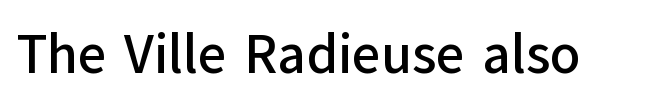
Q: Is the text italic (slanted)? A: No, it is upright.
Q: Is the typeface a serif or a sans-serif typeface? A: Sans-serif.
Q: Is the text underlined? A: No.
Q: Is the spacing between letters normal or unusually wide? A: Normal.
Q: Width (condensed, normal, or wide)? A: Normal.
Q: Stroke contrast? A: Low.
Q: x-height? A: Medium.
Q: Monospaced? A: No.
